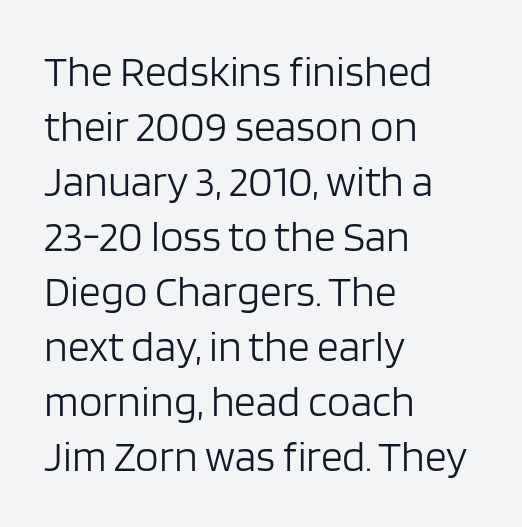
Glyph-to-glyph distance matches everyday printed text. A typesetter would call this proportional, since set widths differ per character. Line beginnings align vertically; line endings do not. In terms of leading, this rendering sits right in the middle.
